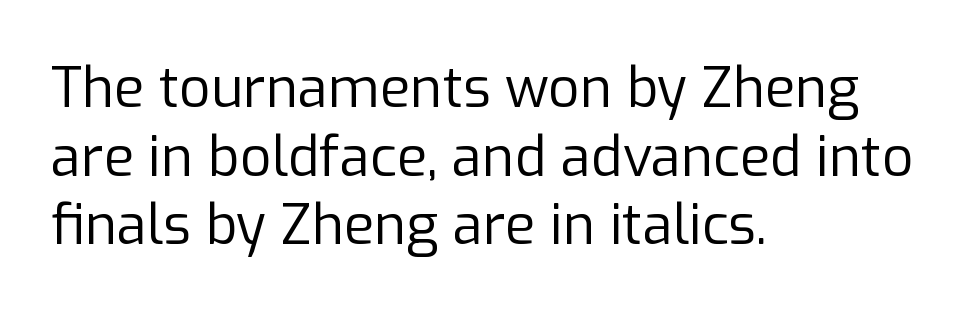
{"serif": "no", "italic": "no", "bold": "no", "weight": "regular", "width": "normal", "stroke_contrast": "low", "x_height": "medium", "monospaced": "no", "underline": "no", "align": "left", "line_spacing": "normal", "line_spacing_ratio": 1.25, "letter_spacing": "normal", "letter_spacing_em": 0.0, "glyph_px": 55}
